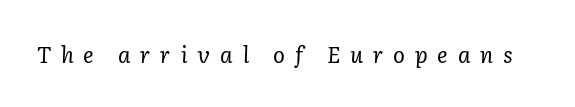
The image shows 22 px text type, italic (leaning right); set unusually wide letter spacing (+0.45 em), not underlined.
